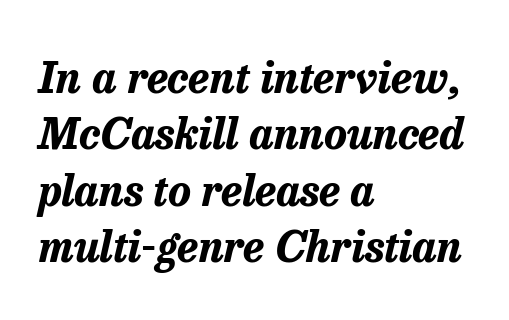
Q: Is the text bold? A: Yes.
Q: Is the text italic (slanted)? A: Yes, it leans right by about 13 degrees.
Q: Is the text underlined? A: No.
Q: How is the paragraph aligned? A: Left-aligned.
Q: Is the spacing between letters normal or unusually wide? A: Normal.
Q: Is the spacing between lines tight, normal or loose? A: Normal.
Q: Width (condensed, normal, or wide)? A: Normal.
Q: Stroke contrast? A: Low.
Q: x-height? A: Medium.
Q: Monospaced? A: No.
